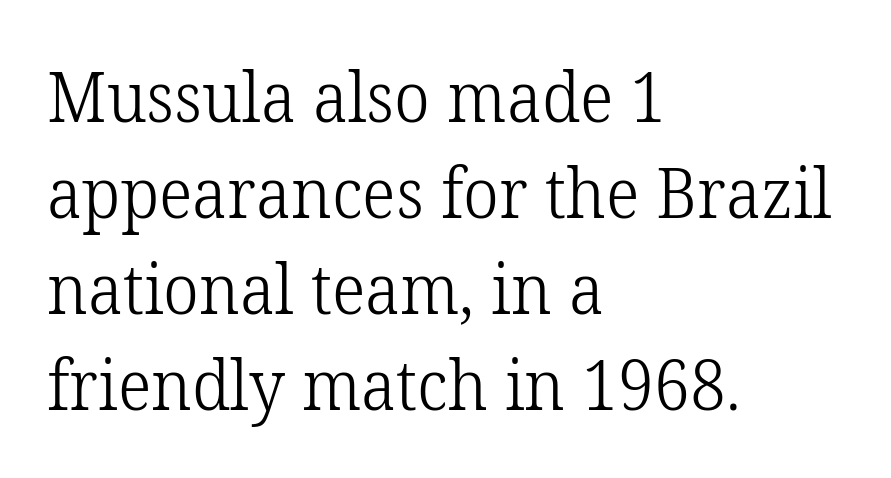
Look at the tracking — it's just the regular setting, nothing added. The rows are spaced the way most documents space them. The words here are not underlined. A classic flush-left, rag-right setting is used for this passage.
